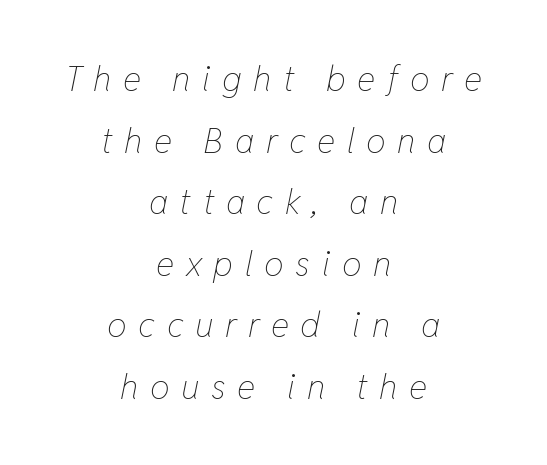
{"italic": "yes", "lean": "right", "slant_degrees": 11, "bold": "no", "weight": "thin", "width": "condensed", "stroke_contrast": "low", "x_height": "medium", "monospaced": "no", "underline": "no", "align": "center", "line_spacing_ratio": 1.76, "letter_spacing": "wide", "letter_spacing_em": 0.33, "glyph_px": 35}
